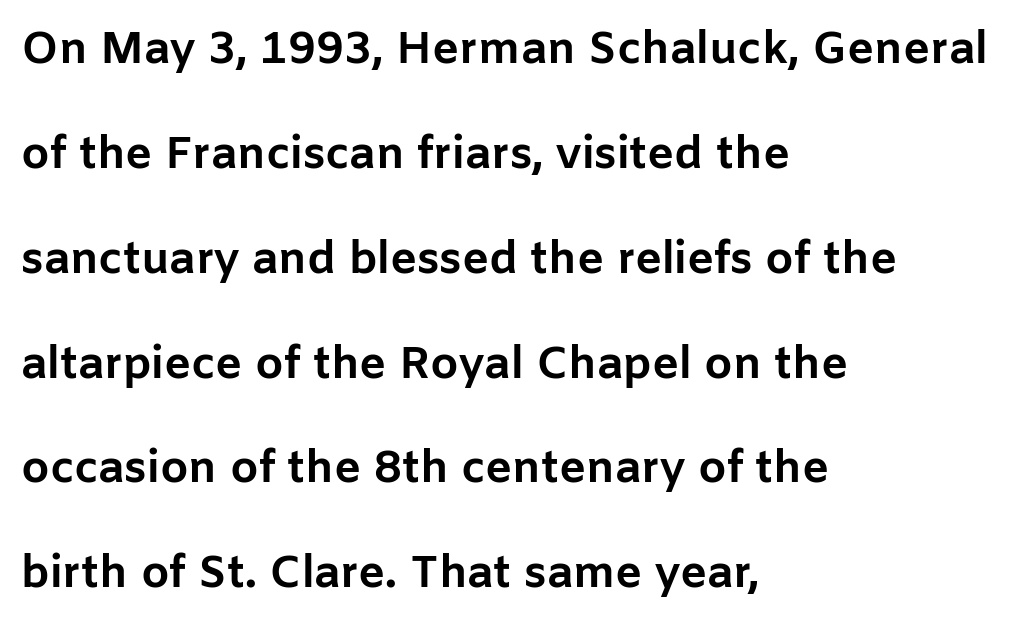
The image shows 45 px bold sans-serif type, upright; set left-aligned, loose line spacing (2.33x), normal letter spacing, not underlined; low stroke contrast and a medium x-height.
